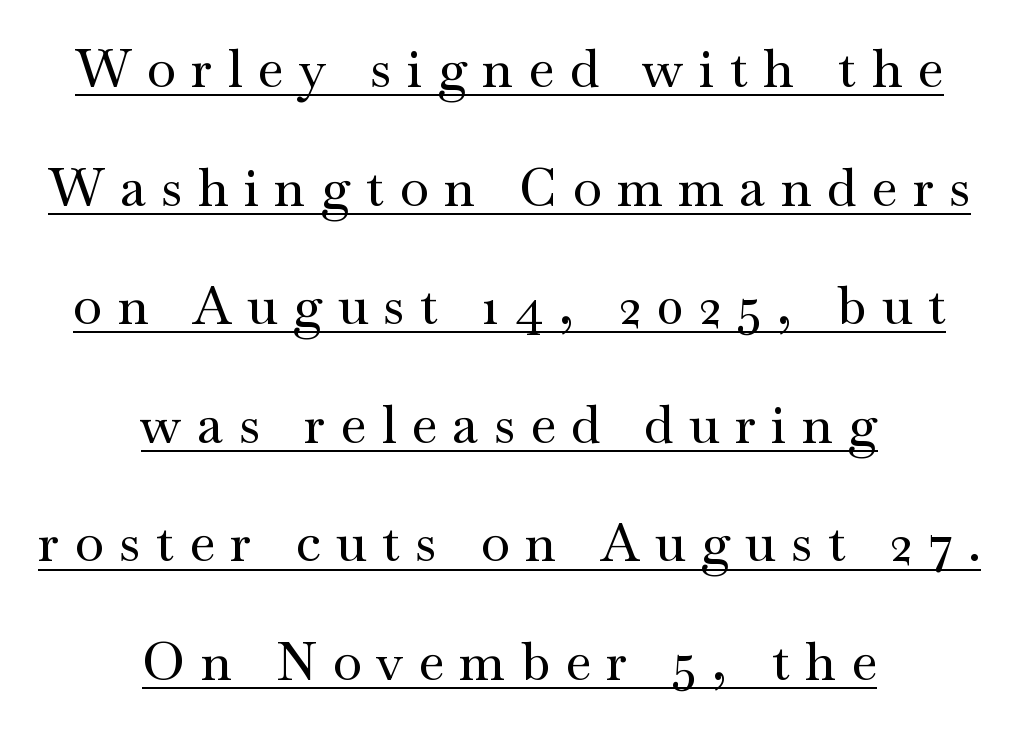
{"serif": "yes", "italic": "no", "width": "wide", "stroke_contrast": "medium", "x_height": "small", "monospaced": "no", "underline": "yes", "align": "center", "line_spacing": "loose", "line_spacing_ratio": 2.28, "letter_spacing": "wide", "letter_spacing_em": 0.3, "glyph_px": 52}
